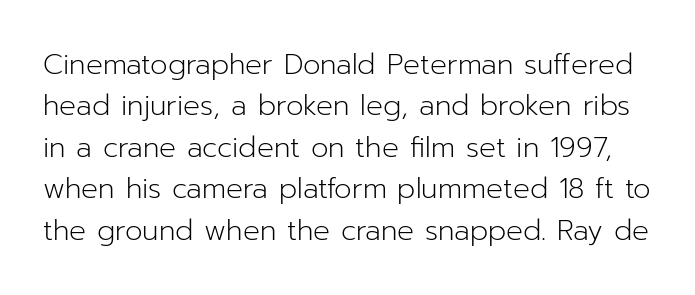
{"serif": "no", "italic": "no", "bold": "no", "weight": "light", "width": "normal", "stroke_contrast": "low", "x_height": "medium", "monospaced": "no", "underline": "no", "line_spacing": "normal", "line_spacing_ratio": 1.48, "letter_spacing": "normal", "letter_spacing_em": 0.0, "glyph_px": 28}
